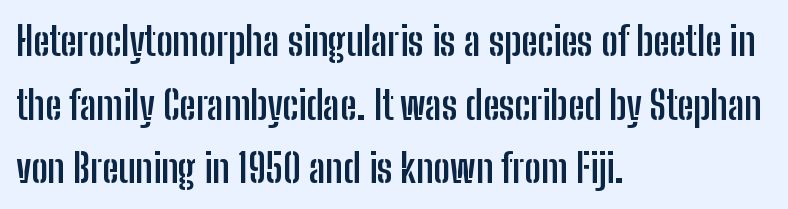
The image shows 40 px semibold, condensed sans-serif type, upright; set left-aligned, normal line spacing (1.59x), normal letter spacing, not underlined; low stroke contrast and a medium x-height.
